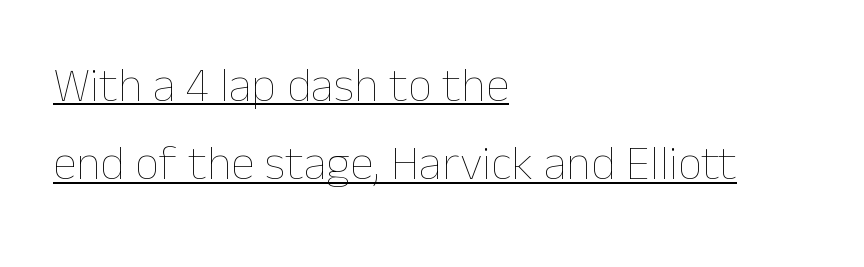
{"italic": "no", "bold": "no", "weight": "thin", "width": "normal", "stroke_contrast": "low", "x_height": "medium", "monospaced": "no", "underline": "yes", "align": "left", "line_spacing": "normal", "line_spacing_ratio": 1.63, "letter_spacing": "normal", "letter_spacing_em": 0.0, "glyph_px": 48}
